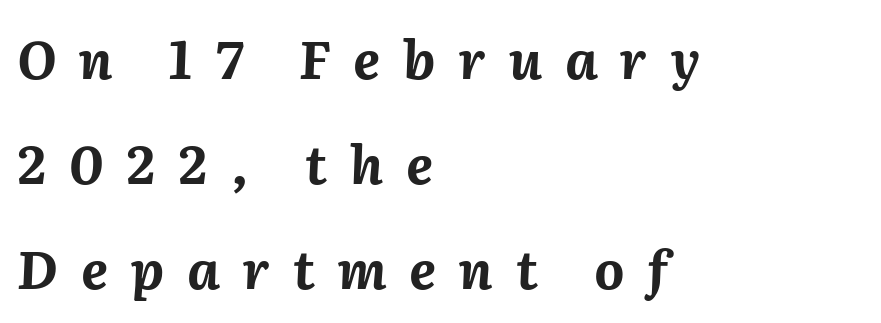
{"italic": "yes", "lean": "right", "slant_degrees": 2, "bold": "yes", "weight": "bold", "width": "normal", "stroke_contrast": "medium", "x_height": "medium", "monospaced": "no", "underline": "no", "align": "left", "line_spacing": "loose", "line_spacing_ratio": 2.02, "letter_spacing": "wide", "letter_spacing_em": 0.44, "glyph_px": 52}
